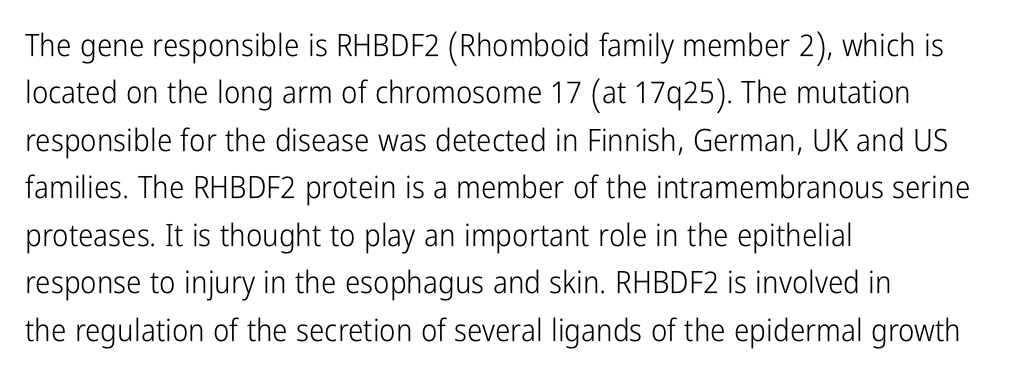
Horizontal bands of white between lines are of average thickness. A clean baseline with only descenders dipping below it. The letters carry no serifs — their stems end cleanly without finishing strokes. Look at the tracking — it's just the regular setting, nothing added. Reading down the block, your eye returns to a fixed left position each line.
